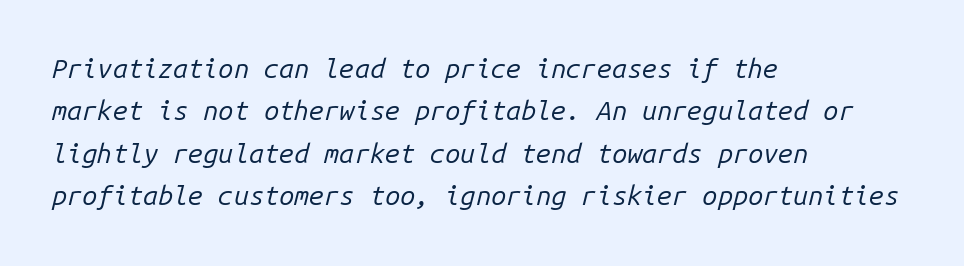
Q: Is the text bold? A: No.
Q: Is the text italic (slanted)? A: Yes, it leans right by about 14 degrees.
Q: Is the text underlined? A: No.
Q: How is the paragraph aligned? A: Left-aligned.
Q: Is the spacing between letters normal or unusually wide? A: Normal.
Q: Is the spacing between lines tight, normal or loose? A: Normal.
